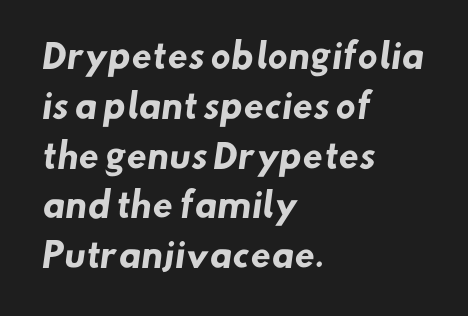
The image shows 33 px heavy sans-serif type; set left-aligned, normal line spacing (1.51x), normal letter spacing, not underlined; low stroke contrast and a small x-height.
